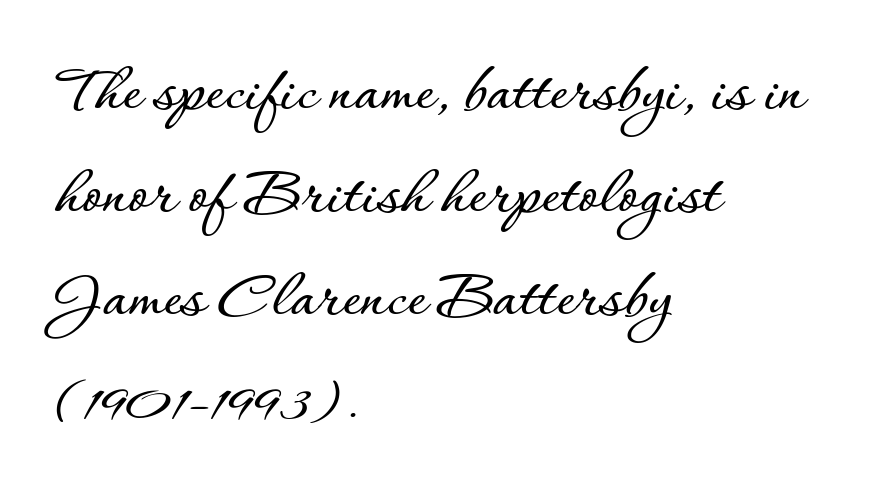
The rendering uses natural spacing where letterforms have individual widths. Quick note: underline off. This rendering uses left alignment, leaving the right contour irregular.
